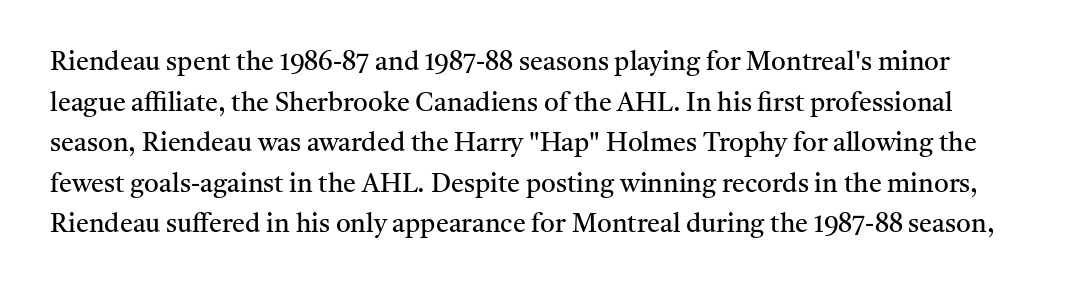
The image shows 26 px text type, upright; set normal line spacing (1.56x), normal letter spacing, not underlined.
